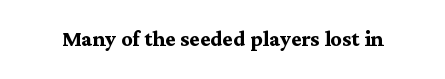
{"serif": "yes", "italic": "no", "bold": "yes", "weight": "semibold", "width": "normal", "stroke_contrast": "medium", "x_height": "medium", "monospaced": "no", "underline": "no", "letter_spacing": "normal", "letter_spacing_em": 0.0, "glyph_px": 28}
